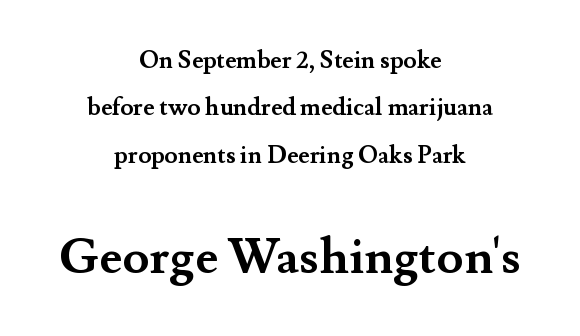
{"serif": "yes", "italic": "no", "bold": "yes", "weight": "semibold", "width": "normal", "stroke_contrast": "medium", "x_height": "small", "monospaced": "no", "underline": "no", "align": "center", "line_spacing": "loose", "line_spacing_ratio": 1.97, "letter_spacing": "normal", "letter_spacing_em": 0.0, "larger_block": "second", "size_ratio": 2.04, "glyph_px": 49}
